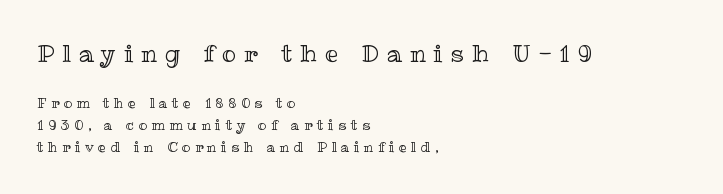
Posture: vertical. Any mark beneath the type? The region is blank. Tracking here is generous; glyphs stand well apart from one another. Is the lower block the larger one? No — the upper block carries the bigger type. A classic flush-left, rag-right setting is used for this passage. Leading: standard.
